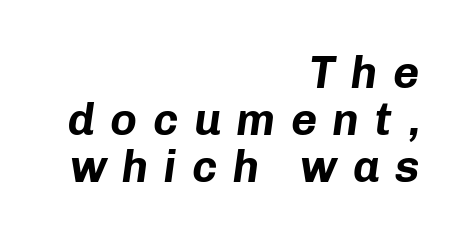
The text carries the slant typical of an italic or oblique font. On the weight axis this lands at bold, roughly 700. Compared with typical body copy, the letter spacing here is much looser. The vertical gap from one line to the next is small.
